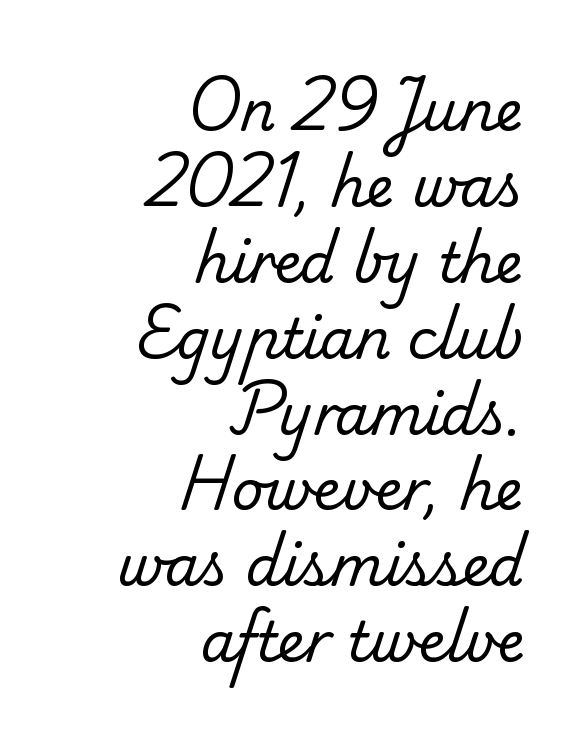
Q: Is the text bold? A: No.
Q: Is the typeface a serif or a sans-serif typeface? A: Serif.
Q: Is the text underlined? A: No.
Q: How is the paragraph aligned? A: Right-aligned.
Q: Is the spacing between letters normal or unusually wide? A: Normal.
Q: Is the spacing between lines tight, normal or loose? A: Normal.
Q: Width (condensed, normal, or wide)? A: Normal.
Q: Stroke contrast? A: Low.
Q: x-height? A: Small.
Q: Monospaced? A: No.
